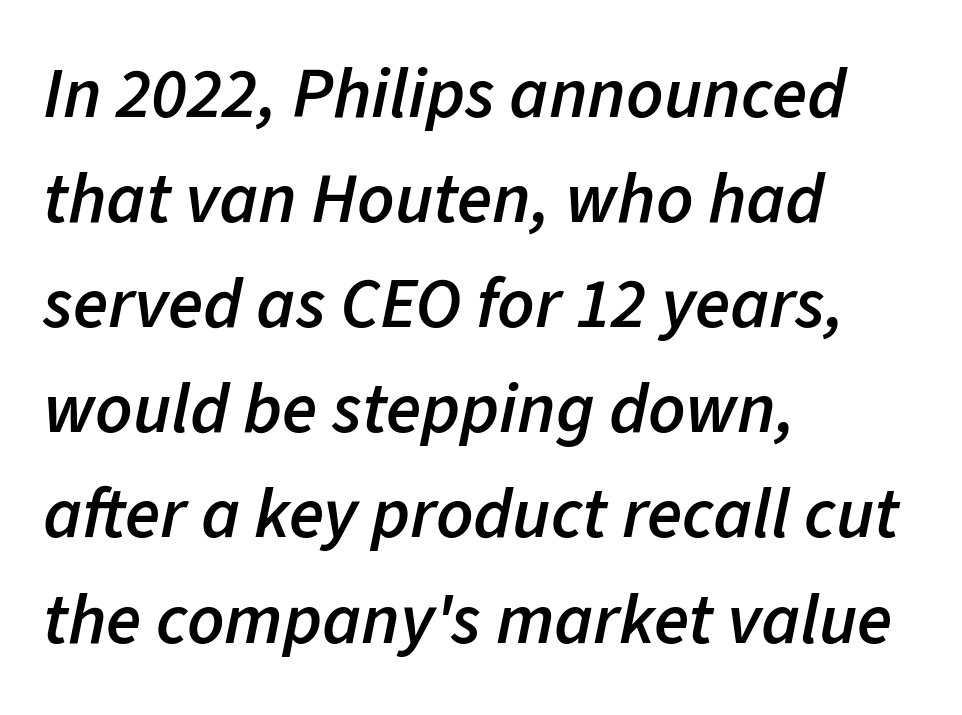
{"italic": "yes", "lean": "right", "slant_degrees": 11, "bold": "semi", "weight": "semibold", "width": "normal", "stroke_contrast": "low", "x_height": "medium", "monospaced": "no", "underline": "no", "align": "left", "line_spacing": "normal", "line_spacing_ratio": 1.46, "letter_spacing": "normal", "letter_spacing_em": 0.0, "glyph_px": 72}
